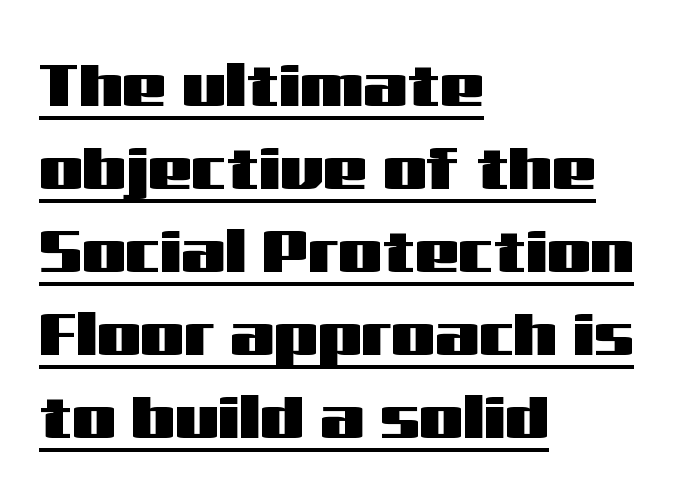
Q: Is the text italic (slanted)? A: No, it is upright.
Q: Is the typeface a serif or a sans-serif typeface? A: Sans-serif.
Q: Is the text underlined? A: Yes.
Q: How is the paragraph aligned? A: Left-aligned.
Q: Is the spacing between letters normal or unusually wide? A: Normal.
Q: Is the spacing between lines tight, normal or loose? A: Normal.
Q: Width (condensed, normal, or wide)? A: Wide.
Q: Stroke contrast? A: Medium.
Q: x-height? A: Medium.
Q: Monospaced? A: No.
